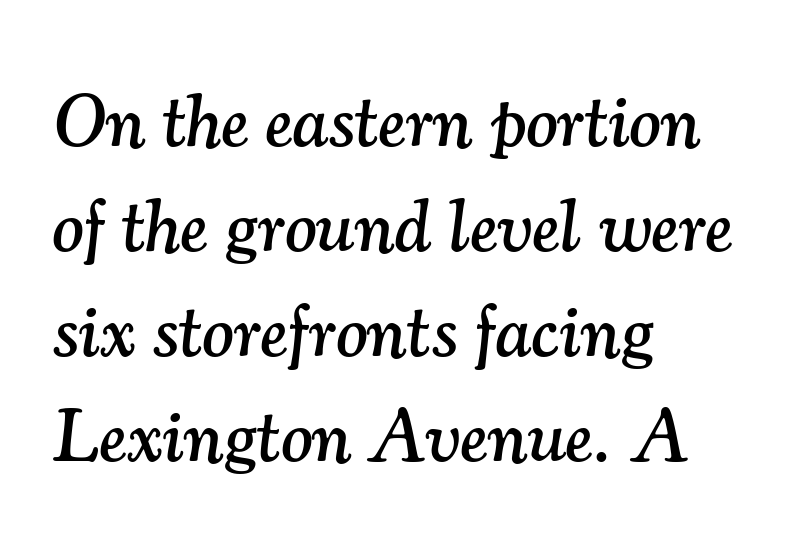
{"serif": "yes", "italic": "yes", "lean": "right", "slant_degrees": 7, "width": "normal", "stroke_contrast": "medium", "x_height": "small", "monospaced": "no", "underline": "no", "align": "left", "line_spacing": "normal", "line_spacing_ratio": 1.4, "letter_spacing": "normal", "letter_spacing_em": 0.0, "glyph_px": 75}
